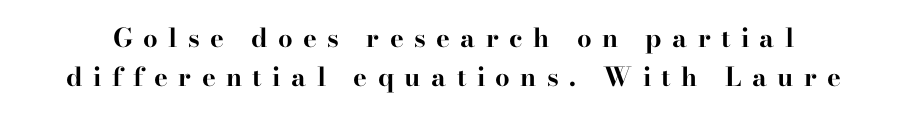
Tracking here is generous; glyphs stand well apart from one another. Does the lettering tilt? It doesn't — this is upright. What weight is shown? A full bold with thick strokes. The area under the type is left untouched. A normal amount of white space separates one row of letters from the next.
